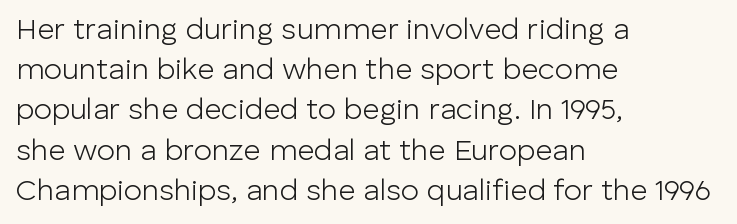
Designer's note — italics off, roman on. Where is the straight margin? On the left. The passage shown is typed in a proportional face where columns would drift. Regular leading. Font category for this specimen: sans-serif. Nothing heavy about these letters — not bold at all.
